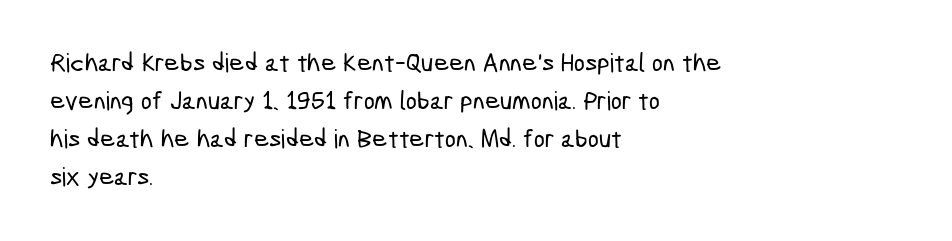
Q: Is the text underlined? A: No.
Q: How is the paragraph aligned? A: Left-aligned.
Q: Is the spacing between letters normal or unusually wide? A: Normal.
Q: Is the spacing between lines tight, normal or loose? A: Normal.
